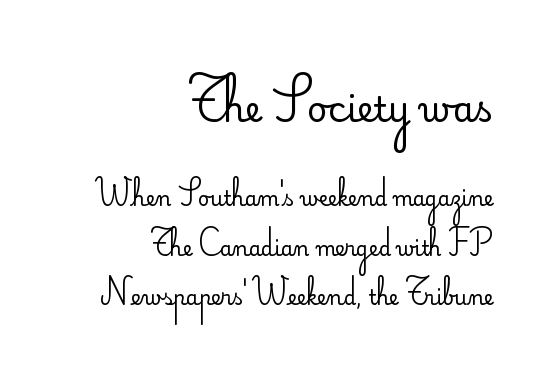
The image shows 35 px regular-weight sans-serif type, upright; set right-aligned, loose line spacing (2.47x), normal letter spacing, not underlined; the first (top) block is 1.75x larger; low stroke contrast and a small x-height.
